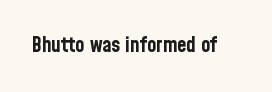
The image shows 21 px bold type, upright; set normal letter spacing, not underlined.
